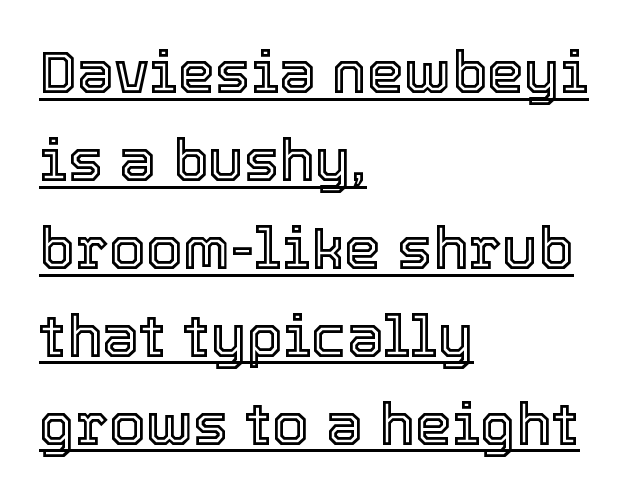
Q: Is the text italic (slanted)? A: No, it is upright.
Q: Is the text underlined? A: Yes.
Q: How is the paragraph aligned? A: Left-aligned.
Q: Is the spacing between letters normal or unusually wide? A: Normal.
Q: Is the spacing between lines tight, normal or loose? A: Normal.
Q: Width (condensed, normal, or wide)? A: Normal.
Q: x-height? A: Medium.
Q: Monospaced? A: No.
